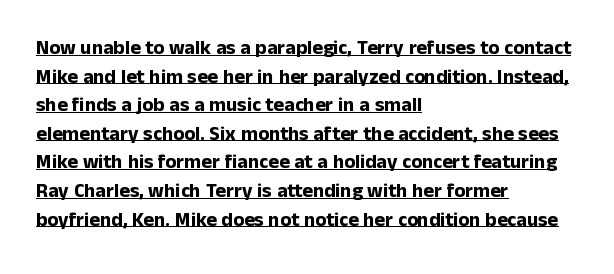
{"italic": "no", "bold": "yes", "underline": "yes", "align": "left", "line_spacing": "normal", "line_spacing_ratio": 1.43, "letter_spacing": "normal", "letter_spacing_em": 0.0, "glyph_px": 20}
